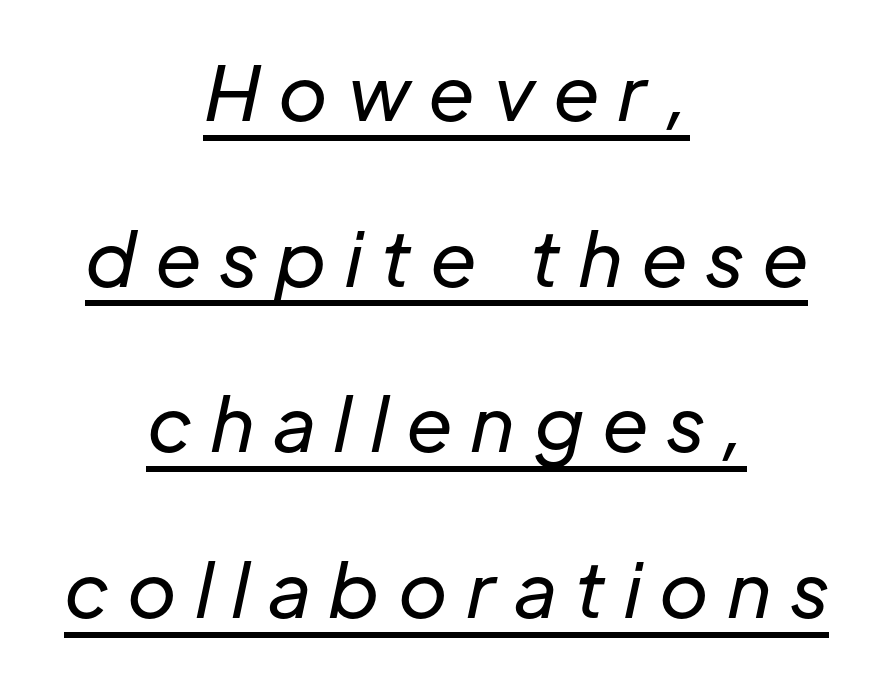
{"italic": "yes", "lean": "right", "slant_degrees": 12, "bold": "no", "weight": "regular", "width": "normal", "stroke_contrast": "low", "x_height": "medium", "monospaced": "no", "underline": "yes", "align": "center", "line_spacing": "loose", "line_spacing_ratio": 2.21, "letter_spacing": "wide", "letter_spacing_em": 0.24, "glyph_px": 75}
